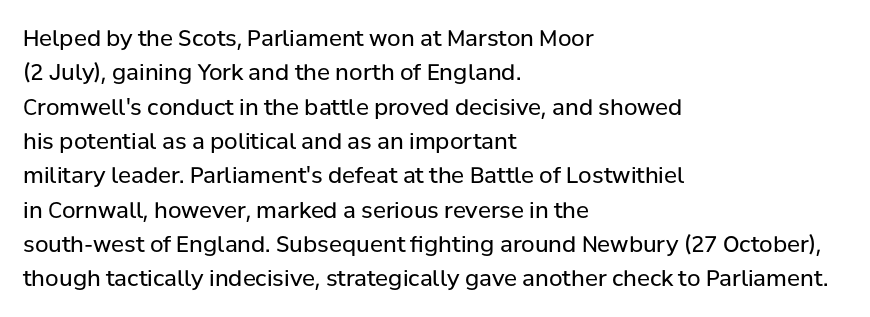
The image shows 22 px text type, upright; set left-aligned, normal line spacing (1.56x), normal letter spacing, not underlined.
